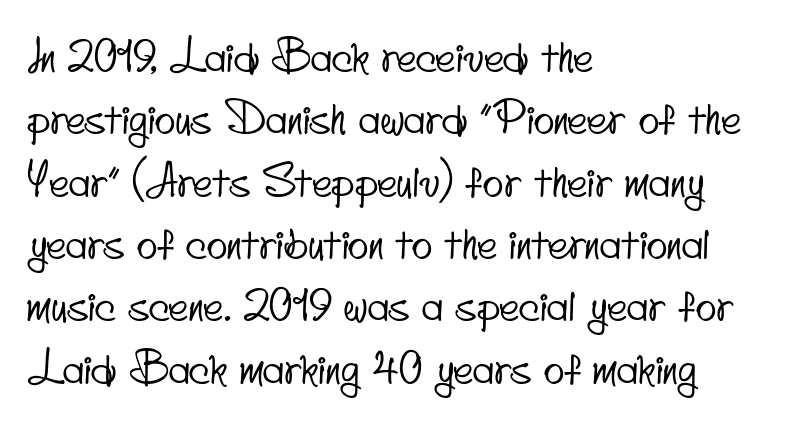
Q: Is the typeface a serif or a sans-serif typeface? A: Sans-serif.
Q: Is the text underlined? A: No.
Q: How is the paragraph aligned? A: Left-aligned.
Q: Is the spacing between letters normal or unusually wide? A: Normal.
Q: Is the spacing between lines tight, normal or loose? A: Normal.
Q: Width (condensed, normal, or wide)? A: Condensed.
Q: Stroke contrast? A: Low.
Q: x-height? A: Small.
Q: Monospaced? A: No.
